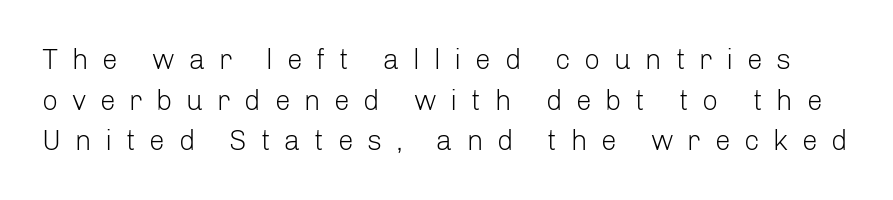
The image shows 28 px light sans-serif type, upright; set normal line spacing (1.45x), unusually wide letter spacing (+0.49 em), not underlined; low stroke contrast and a medium x-height.
